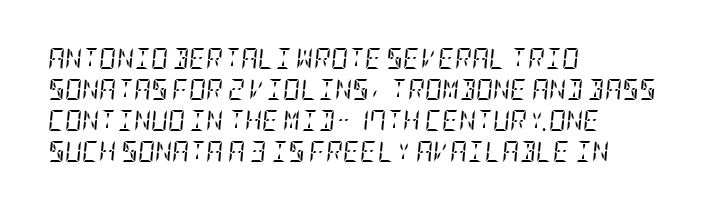
Q: Is the text bold? A: No.
Q: Is the text italic (slanted)? A: Yes, it leans right by about 5 degrees.
Q: Is the text underlined? A: No.
Q: How is the paragraph aligned? A: Left-aligned.
Q: Is the spacing between letters normal or unusually wide? A: Normal.
Q: Is the spacing between lines tight, normal or loose? A: Normal.
